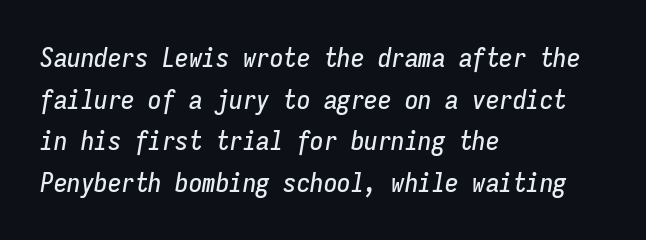
Q: Is the text italic (slanted)? A: Yes, it leans right by about 9 degrees.
Q: Is the text underlined? A: No.
Q: How is the paragraph aligned? A: Left-aligned.
Q: Is the spacing between letters normal or unusually wide? A: Normal.
Q: Is the spacing between lines tight, normal or loose? A: Normal.
